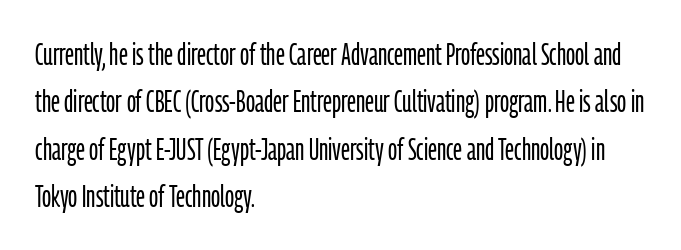
The image shows 30 px light, condensed sans-serif type, upright; set left-aligned, normal line spacing (1.58x), normal letter spacing, not underlined; low stroke contrast and a medium x-height.
